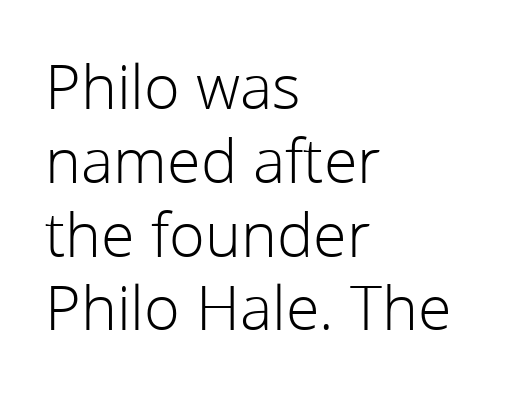
You could not count columns in this text — the font is proportionally spaced. Think standard paragraph weight, or any step lighter than that. I'd call this a sans setting — the letters go barefoot. Leftover space on each line is placed entirely after the last word.
